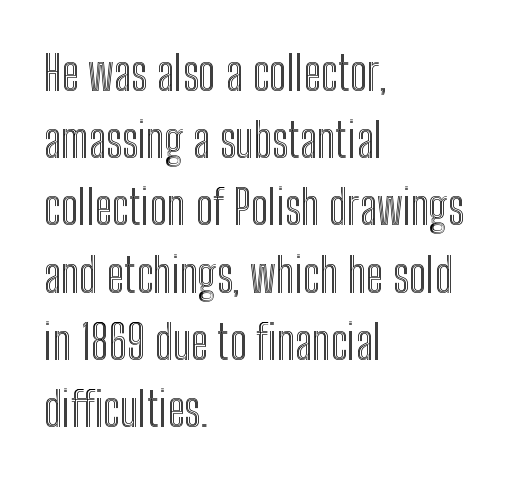
The image shows 47 px condensed type, upright; set left-aligned, normal line spacing (1.43x), normal letter spacing, not underlined; a medium x-height.
